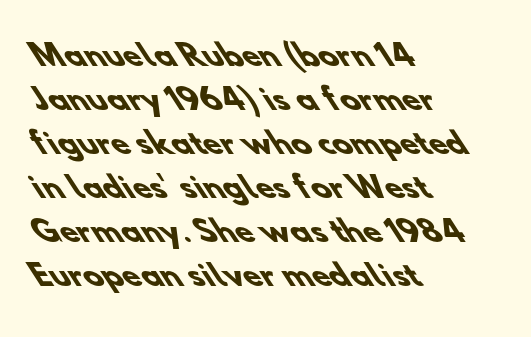
The image shows 29 px heavy sans-serif type; set left-aligned, normal line spacing (1.52x), normal letter spacing, not underlined; low stroke contrast and a small x-height.
